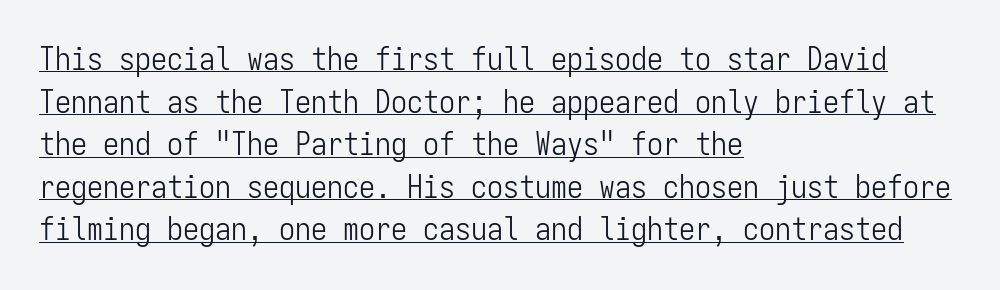
Note the uniform advance width — an 'i' takes as much space as an 'm'. Emphasis is given by a line drawn under the lettering. This rendering uses left alignment, leaving the right contour irregular. The weight would be labelled regular, book, light, or lighter still. The space between consecutive lines is moderate. The typography opts for an upright posture over an oblique one.
